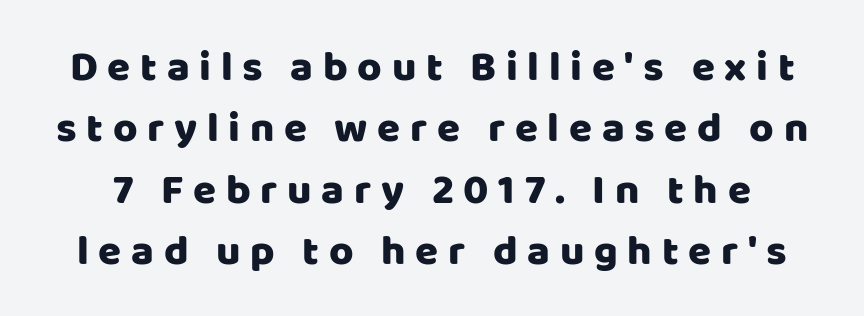
Q: Is the text italic (slanted)? A: No, it is upright.
Q: Is the typeface a serif or a sans-serif typeface? A: Sans-serif.
Q: Is the text underlined? A: No.
Q: Is the spacing between letters normal or unusually wide? A: Unusually wide.
Q: Is the spacing between lines tight, normal or loose? A: Normal.
Q: Width (condensed, normal, or wide)? A: Normal.
Q: Stroke contrast? A: Low.
Q: x-height? A: Large.
Q: Monospaced? A: No.
